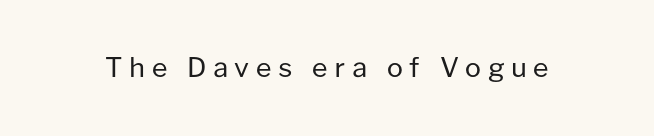
Q: Is the text bold? A: No.
Q: Is the text italic (slanted)? A: No, it is upright.
Q: Is the text underlined? A: No.
Q: Is the spacing between letters normal or unusually wide? A: Unusually wide.
